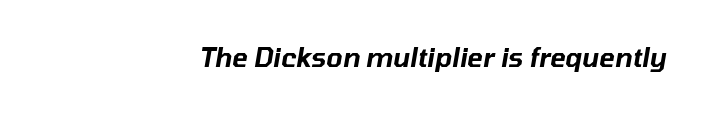
{"italic": "yes", "lean": "right", "slant_degrees": 10, "underline": "no", "align": "right", "letter_spacing": "normal", "letter_spacing_em": 0.0, "glyph_px": 26}
